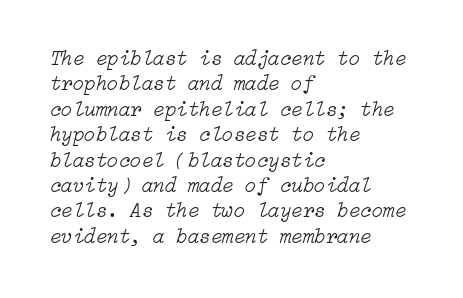
{"italic": "yes", "lean": "right", "slant_degrees": 15, "bold": "no", "underline": "no", "align": "left", "line_spacing_ratio": 1.21, "letter_spacing": "normal", "letter_spacing_em": 0.0, "glyph_px": 21}
